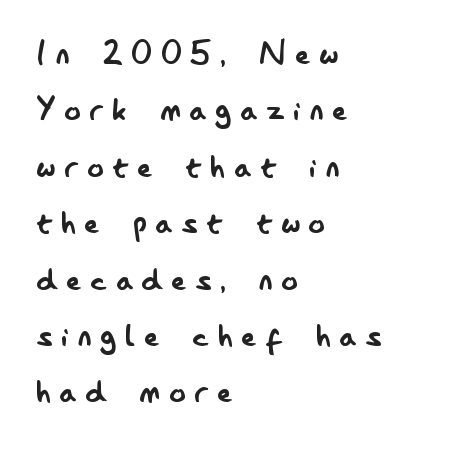
Q: Is the text bold? A: No.
Q: Is the text italic (slanted)? A: No, it is upright.
Q: Is the typeface a serif or a sans-serif typeface? A: Sans-serif.
Q: Is the text underlined? A: No.
Q: How is the paragraph aligned? A: Left-aligned.
Q: Is the spacing between letters normal or unusually wide? A: Unusually wide.
Q: Is the spacing between lines tight, normal or loose? A: Normal.
Q: Width (condensed, normal, or wide)? A: Condensed.
Q: Stroke contrast? A: Low.
Q: x-height? A: Small.
Q: Monospaced? A: No.
